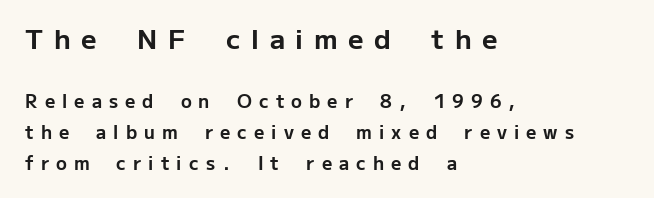
{"italic": "no", "bold": "yes", "underline": "no", "align": "left", "line_spacing": "normal", "line_spacing_ratio": 1.7, "letter_spacing": "wide", "letter_spacing_em": 0.39, "larger_block": "first", "size_ratio": 1.5, "glyph_px": 27}
